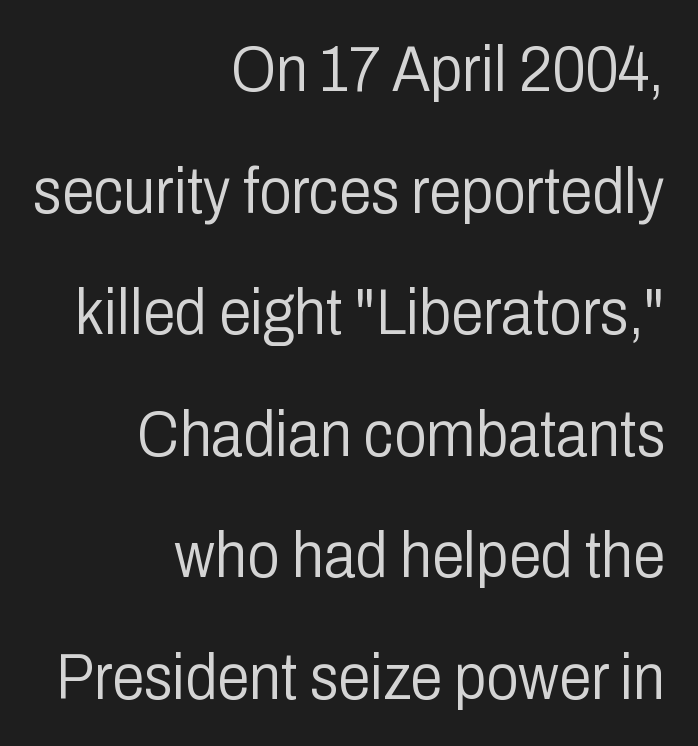
Ascenders rise straight up at ninety degrees. The weight would be labelled regular, book, light, or lighter still. The face used here is rendered with its standard letterfit. Plain, unruled lines of type. No feet cap the strokes, marking this as sans-serif type.
